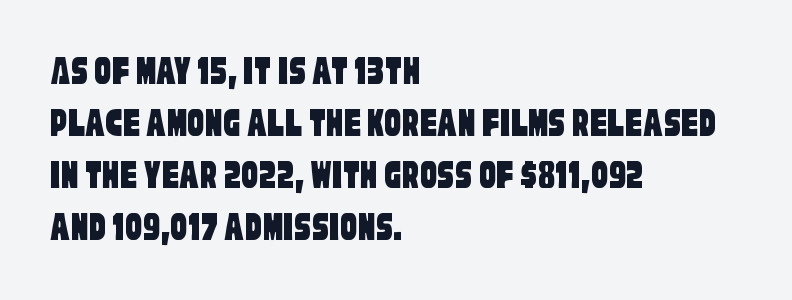
These lines are rendered in a variable-pitch font. Each word holds together tightly as a unit, with standard inter-letter gaps. A sans-serif font was chosen for this passage. Typeset ragged right — the left edge is the straight one. Rule under the text: the space is simply empty.
